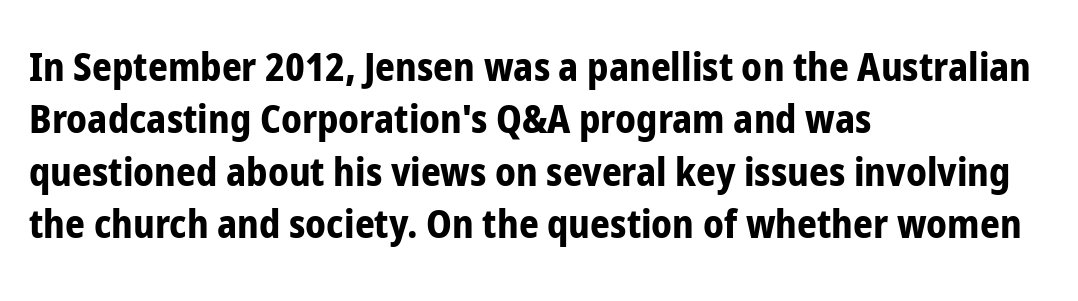
{"serif": "no", "italic": "no", "bold": "yes", "weight": "bold", "width": "condensed", "stroke_contrast": "low", "x_height": "medium", "monospaced": "no", "underline": "no", "align": "left", "line_spacing": "normal", "line_spacing_ratio": 1.34, "letter_spacing": "normal", "letter_spacing_em": 0.0, "glyph_px": 39}
